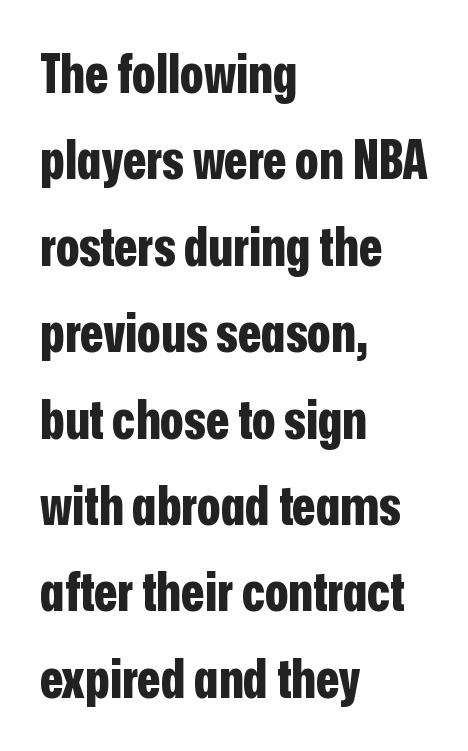
{"serif": "no", "italic": "no", "bold": "yes", "weight": "bold", "width": "condensed", "stroke_contrast": "low", "x_height": "medium", "monospaced": "no", "underline": "no", "align": "left", "line_spacing": "normal", "line_spacing_ratio": 1.6, "letter_spacing": "normal", "letter_spacing_em": 0.0, "glyph_px": 54}
